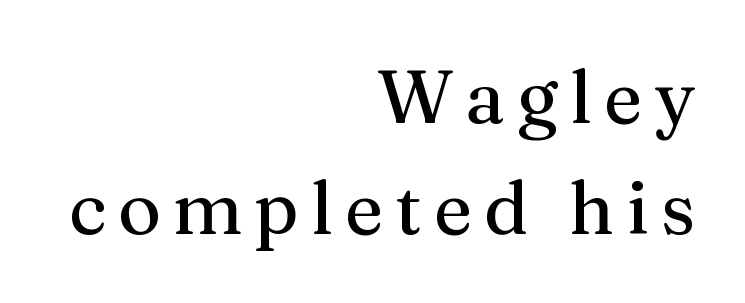
Q: Is the text italic (slanted)? A: No, it is upright.
Q: Is the typeface a serif or a sans-serif typeface? A: Serif.
Q: Is the text underlined? A: No.
Q: How is the paragraph aligned? A: Right-aligned.
Q: Is the spacing between lines tight, normal or loose? A: Normal.
Q: Width (condensed, normal, or wide)? A: Normal.
Q: Stroke contrast? A: Medium.
Q: x-height? A: Medium.
Q: Monospaced? A: No.
